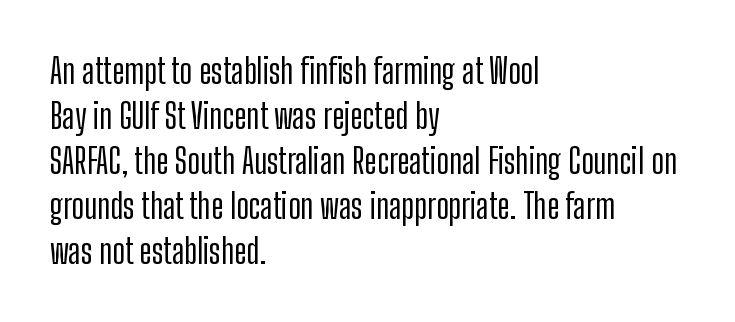
Q: Is the text italic (slanted)? A: No, it is upright.
Q: Is the typeface a serif or a sans-serif typeface? A: Sans-serif.
Q: Is the text underlined? A: No.
Q: How is the paragraph aligned? A: Left-aligned.
Q: Is the spacing between letters normal or unusually wide? A: Normal.
Q: Is the spacing between lines tight, normal or loose? A: Normal.
Q: Width (condensed, normal, or wide)? A: Condensed.
Q: Stroke contrast? A: Low.
Q: x-height? A: Medium.
Q: Monospaced? A: No.
